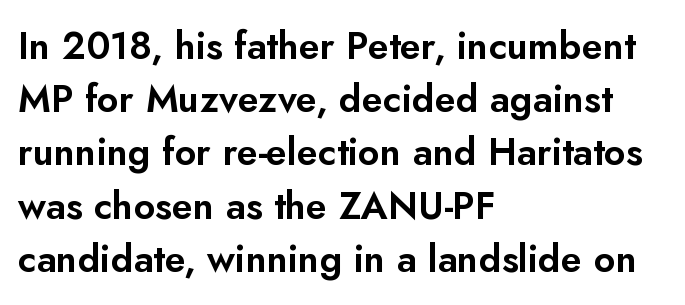
The designer went with a sans here, leaving each stem footless. The paragraph has a hard left edge and a soft right edge. The words here are not underlined. Posture: upright roman. Leading: standard.
